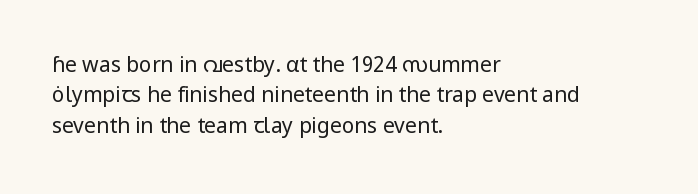
Q: Is the text bold? A: No.
Q: Is the text italic (slanted)? A: No, it is upright.
Q: Is the text underlined? A: No.
Q: How is the paragraph aligned? A: Left-aligned.
Q: Is the spacing between letters normal or unusually wide? A: Normal.
Q: Is the spacing between lines tight, normal or loose? A: Normal.
